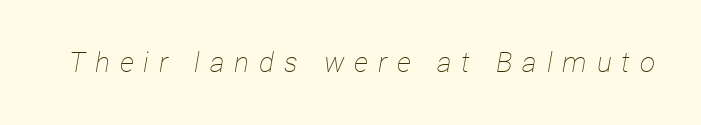
Q: Is the text bold? A: No.
Q: Is the text italic (slanted)? A: Yes, it leans right by about 12 degrees.
Q: Is the text underlined? A: No.
Q: Is the spacing between letters normal or unusually wide? A: Unusually wide.
Q: Width (condensed, normal, or wide)? A: Condensed.
Q: Stroke contrast? A: Low.
Q: x-height? A: Medium.
Q: Monospaced? A: No.
